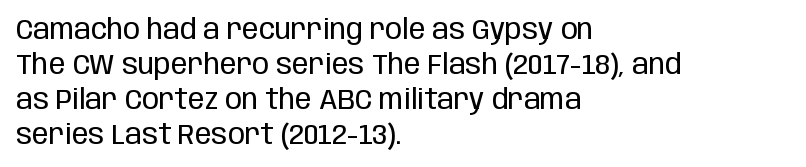
{"serif": "no", "italic": "no", "bold": "no", "weight": "regular", "width": "condensed", "stroke_contrast": "low", "x_height": "large", "monospaced": "no", "underline": "no", "align": "left", "line_spacing": "normal", "line_spacing_ratio": 1.25, "letter_spacing": "normal", "letter_spacing_em": 0.0, "glyph_px": 28}
